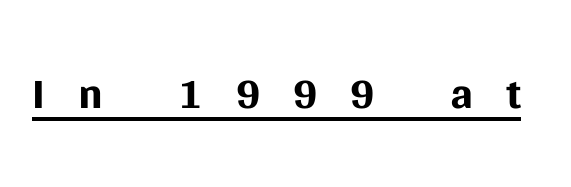
The image shows 66 px regular-weight sans-serif type, upright; set unusually wide letter spacing (+0.5 em), underlined; medium stroke contrast and a large x-height.
